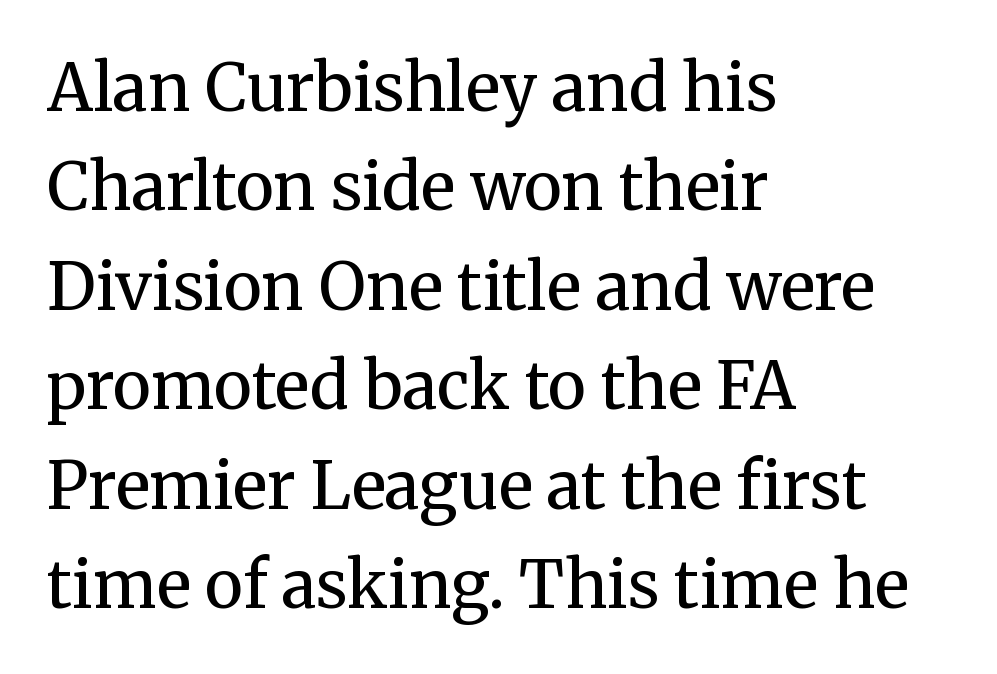
{"serif": "yes", "italic": "no", "bold": "no", "weight": "regular", "width": "normal", "stroke_contrast": "medium", "x_height": "medium", "monospaced": "no", "underline": "no", "align": "left", "line_spacing": "normal", "line_spacing_ratio": 1.53, "letter_spacing": "normal", "letter_spacing_em": 0.0, "glyph_px": 65}
